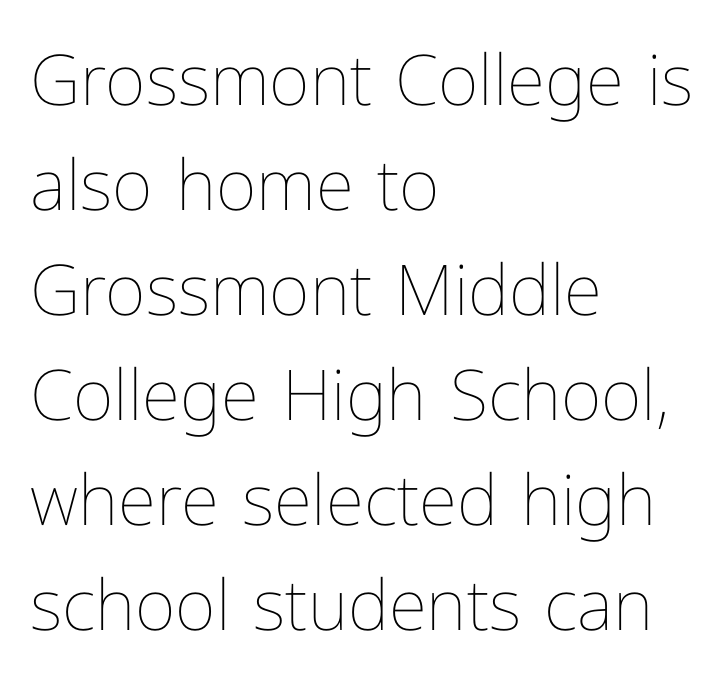
Every row of glyphs begins at an identical x-position on the left. The leading is moderate, giving the passage an even texture. The strip under each line holds only bare page. The letters sit at their default tracking, neither squeezed nor spread.
